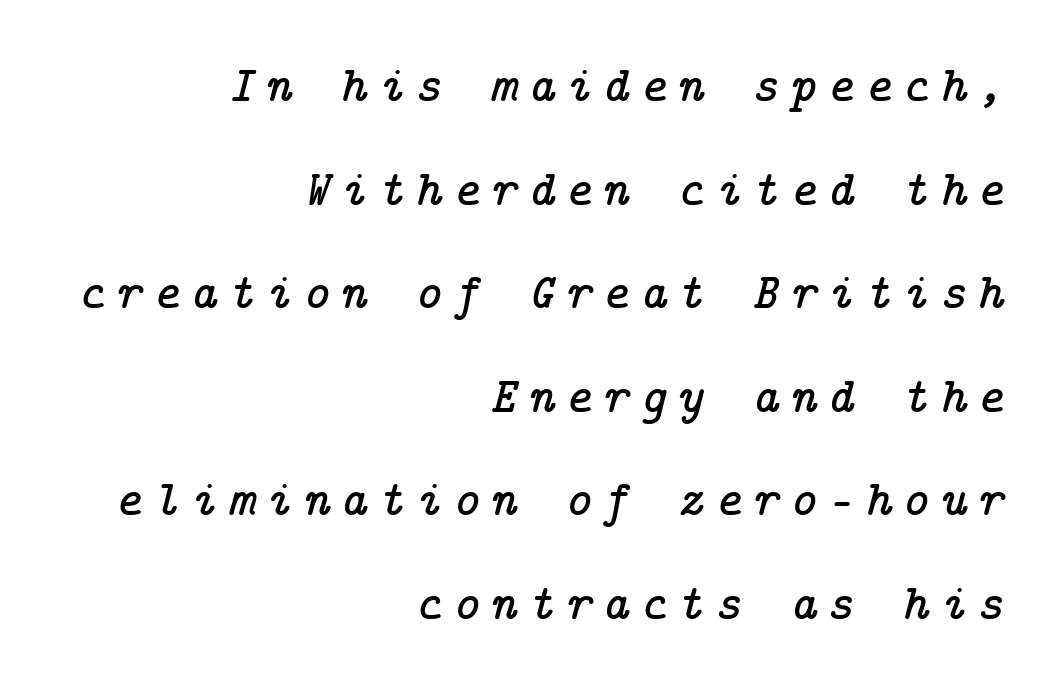
This sample uses a serif face. This sample is right-justified, so line beginnings fall wherever the words allow. Plain, unruled lines of type. The letters are slanted; this is an italic face. The rendering inserts visible extra space after every character. Baseline-to-baseline distance is far greater than the letter height.
